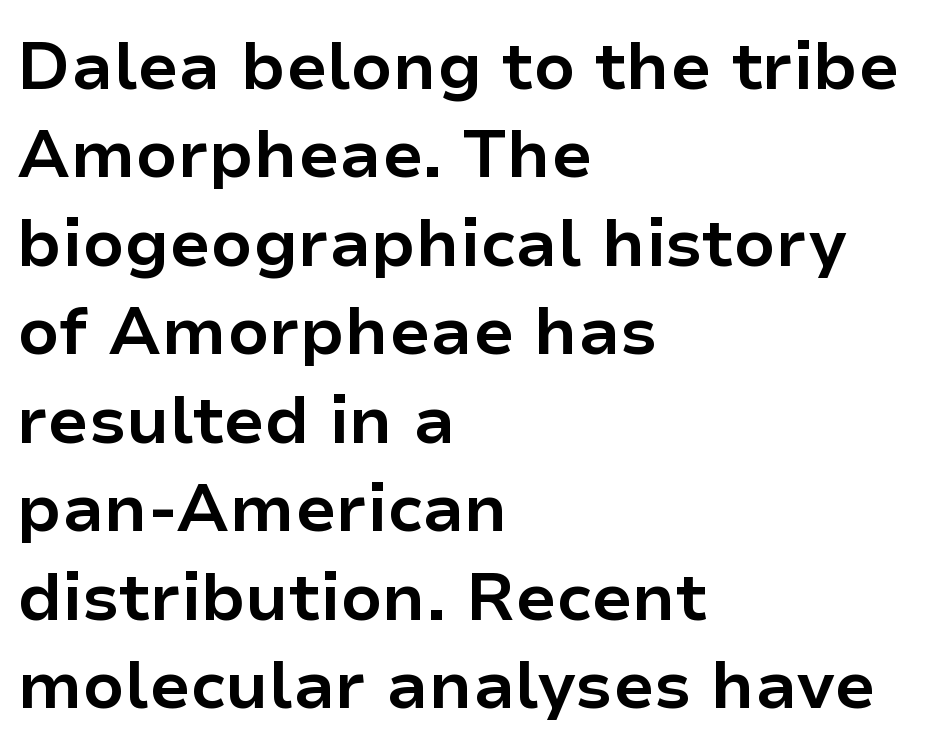
The image shows 67 px bold sans-serif type, upright; set left-aligned, normal line spacing (1.32x), normal letter spacing, not underlined; low stroke contrast and a medium x-height.
